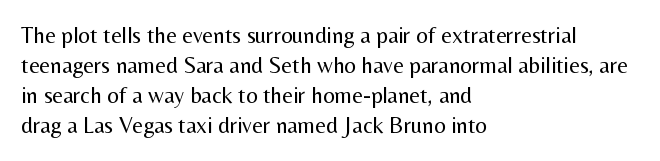
The image shows 23 px text type, upright; set left-aligned, normal line spacing (1.31x), normal letter spacing, not underlined.
